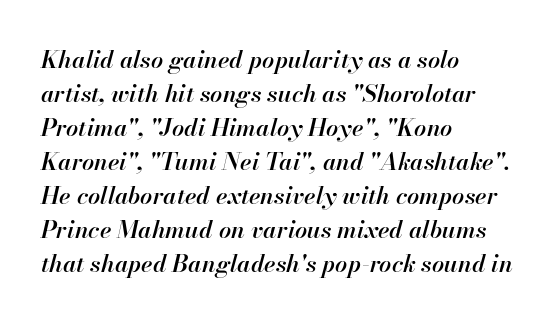
Q: Is the text bold? A: Semi-bold.
Q: Is the text italic (slanted)? A: Yes, it leans right by about 13 degrees.
Q: Is the text underlined? A: No.
Q: How is the paragraph aligned? A: Left-aligned.
Q: Is the spacing between letters normal or unusually wide? A: Normal.
Q: Is the spacing between lines tight, normal or loose? A: Normal.
